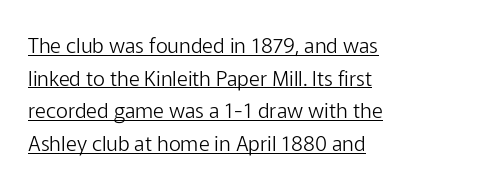
The image shows 21 px text type, upright; set left-aligned, normal line spacing (1.55x), normal letter spacing, underlined.
